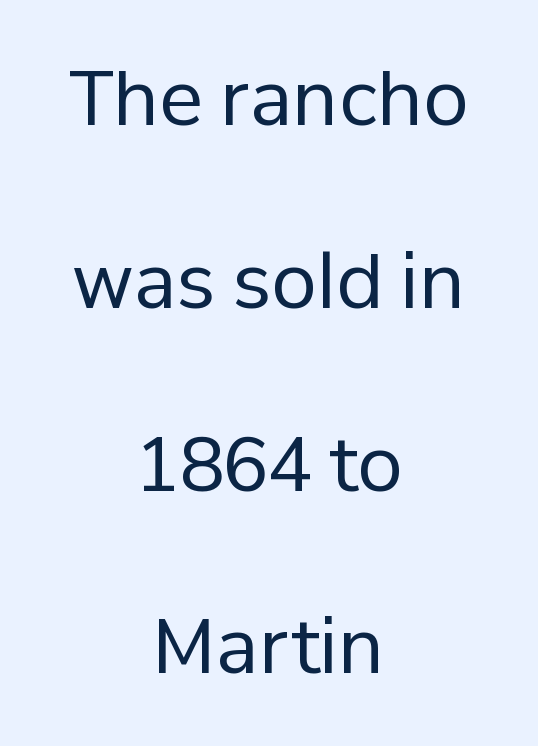
Q: Is the text bold? A: No.
Q: Is the text italic (slanted)? A: No, it is upright.
Q: Is the typeface a serif or a sans-serif typeface? A: Sans-serif.
Q: Is the text underlined? A: No.
Q: How is the paragraph aligned? A: Centered.
Q: Is the spacing between letters normal or unusually wide? A: Normal.
Q: Is the spacing between lines tight, normal or loose? A: Loose.
Q: Width (condensed, normal, or wide)? A: Normal.
Q: Stroke contrast? A: Low.
Q: x-height? A: Medium.
Q: Monospaced? A: No.
